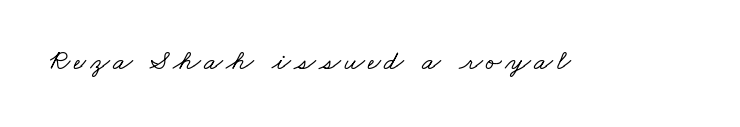
Only glyphs here, with clear space below each row. Are there feet on the stems? There are — it's a serif. Is this a fixed-width face? No — the glyphs have proportional, varying widths.
